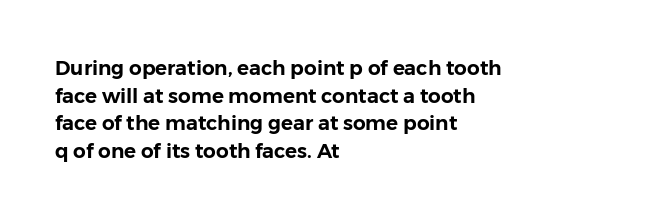
Q: Is the text italic (slanted)? A: No, it is upright.
Q: Is the text underlined? A: No.
Q: How is the paragraph aligned? A: Left-aligned.
Q: Is the spacing between letters normal or unusually wide? A: Normal.
Q: Is the spacing between lines tight, normal or loose? A: Normal.
